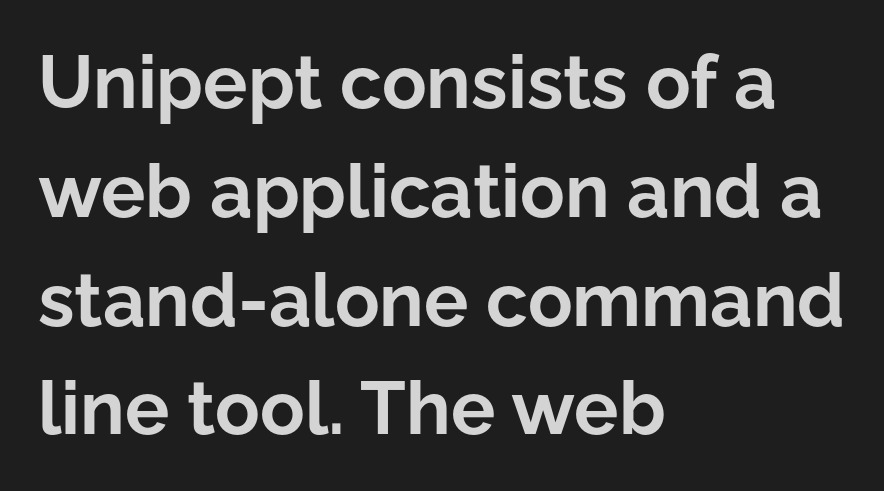
Q: Is the text bold? A: Yes.
Q: Is the text italic (slanted)? A: No, it is upright.
Q: Is the typeface a serif or a sans-serif typeface? A: Sans-serif.
Q: Is the text underlined? A: No.
Q: How is the paragraph aligned? A: Left-aligned.
Q: Is the spacing between letters normal or unusually wide? A: Normal.
Q: Is the spacing between lines tight, normal or loose? A: Normal.
Q: Width (condensed, normal, or wide)? A: Normal.
Q: Stroke contrast? A: Low.
Q: x-height? A: Medium.
Q: Monospaced? A: No.
